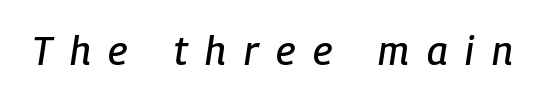
The image shows 39 px condensed type, italic (leaning right); set unusually wide letter spacing (+0.46 em), not underlined; low stroke contrast and a medium x-height.
